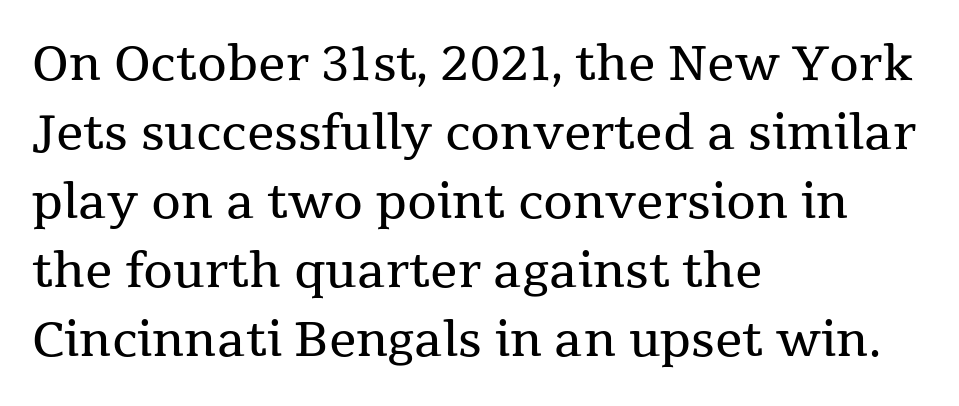
Character widths vary here, with narrow letters taking less room than wide ones. In terms of posture, this sample is upright. Underlining? Definitely not there. Rows of type keep a routine distance in the vertical direction.
